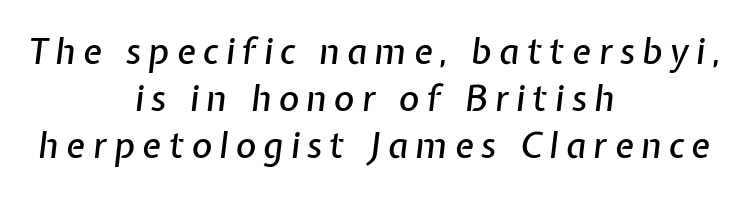
Is there much room between lines? A standard amount, neither cramped nor airy. This sample is center-justified, so both line endings float freely. Loose tracking; the words dissolve into strings of separated letters. Type without underlining. These lines were composed using italics. The letters advance in unequal steps, a hallmark of proportional type.
